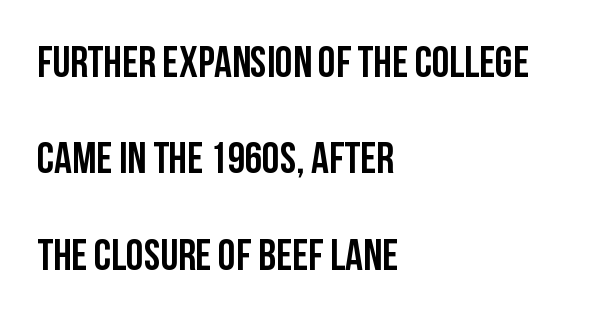
{"serif": "no", "italic": "no", "width": "condensed", "stroke_contrast": "low", "x_height": "large", "monospaced": "no", "underline": "no", "align": "left", "line_spacing": "loose", "line_spacing_ratio": 2.19, "letter_spacing": "normal", "letter_spacing_em": 0.0, "glyph_px": 44}
